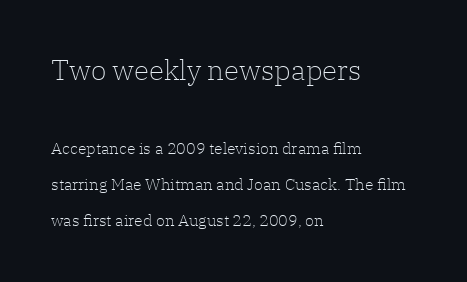
This sample has the flowing, uneven cadence of proportional lettering. This rendering features lettering with no underline. Leading is clearly above the norm, producing a sparse column. Is the letter spacing exaggerated? No — it looks like the ordinary default. Is the block centered? No — it sits flush against the left margin.
